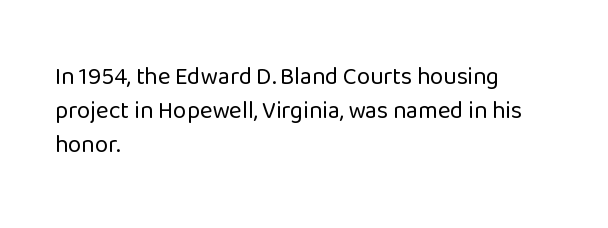
Q: Is the text bold? A: No.
Q: Is the text italic (slanted)? A: No, it is upright.
Q: Is the text underlined? A: No.
Q: How is the paragraph aligned? A: Left-aligned.
Q: Is the spacing between letters normal or unusually wide? A: Normal.
Q: Is the spacing between lines tight, normal or loose? A: Normal.
